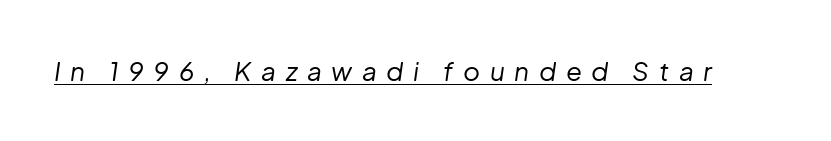
The image shows 26 px text type, italic (leaning right); set unusually wide letter spacing (+0.37 em), underlined.
